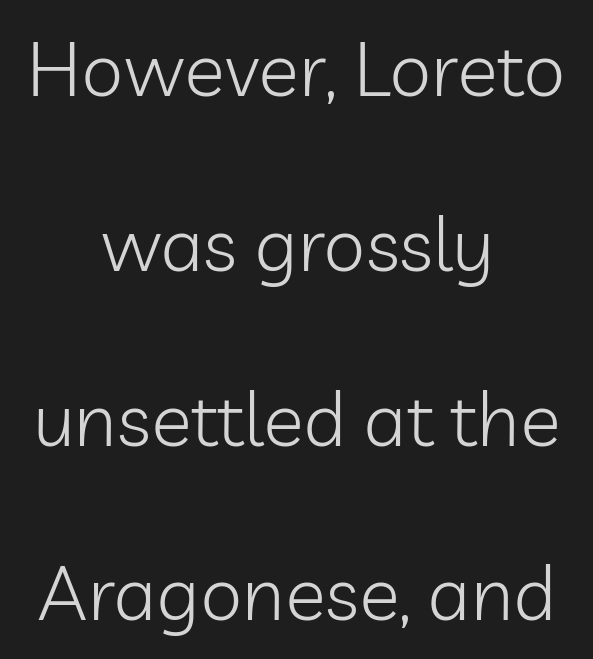
The image shows 76 px light sans-serif type, upright; set centered, loose line spacing (2.3x), normal letter spacing, not underlined; low stroke contrast and a medium x-height.
